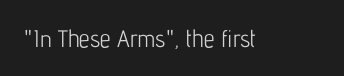
{"italic": "no", "bold": "no", "underline": "no", "letter_spacing": "normal", "letter_spacing_em": 0.0, "glyph_px": 24}
